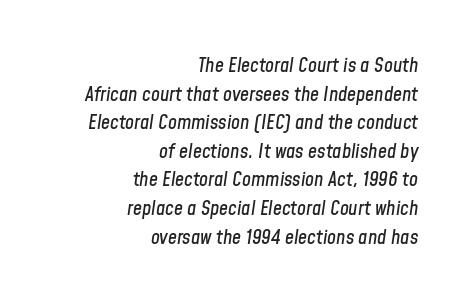
{"italic": "yes", "lean": "right", "slant_degrees": 8, "underline": "no", "align": "right", "line_spacing": "normal", "line_spacing_ratio": 1.43, "letter_spacing": "normal", "letter_spacing_em": 0.0, "glyph_px": 20}
